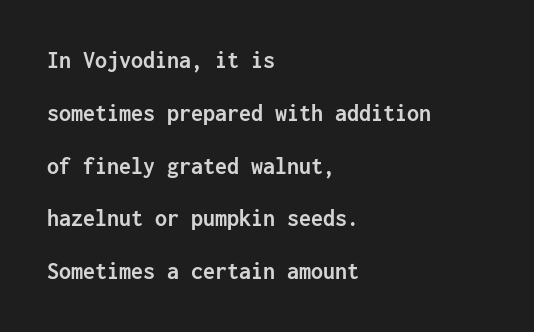
Letter spacing: default. Underlining? Definitely not there. Leading is clearly above the norm, producing a sparse column. Heft: maximum for text — a bold.
